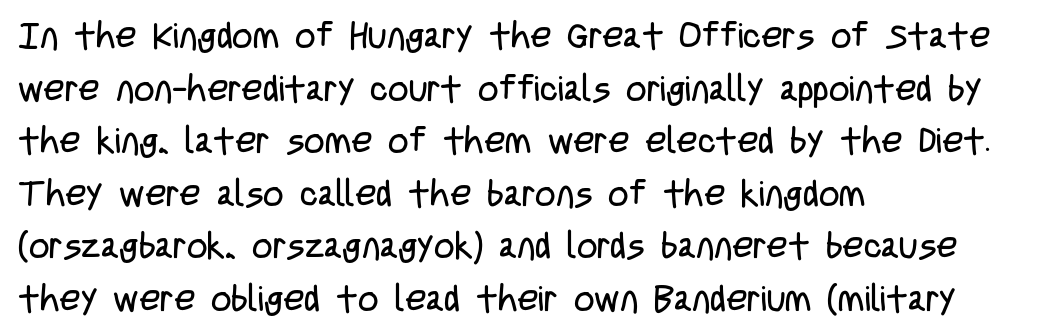
{"serif": "no", "italic": "no", "bold": "no", "weight": "regular", "width": "condensed", "stroke_contrast": "low", "x_height": "large", "monospaced": "no", "underline": "no", "align": "left", "line_spacing": "normal", "line_spacing_ratio": 1.46, "letter_spacing": "normal", "letter_spacing_em": 0.0, "glyph_px": 36}
